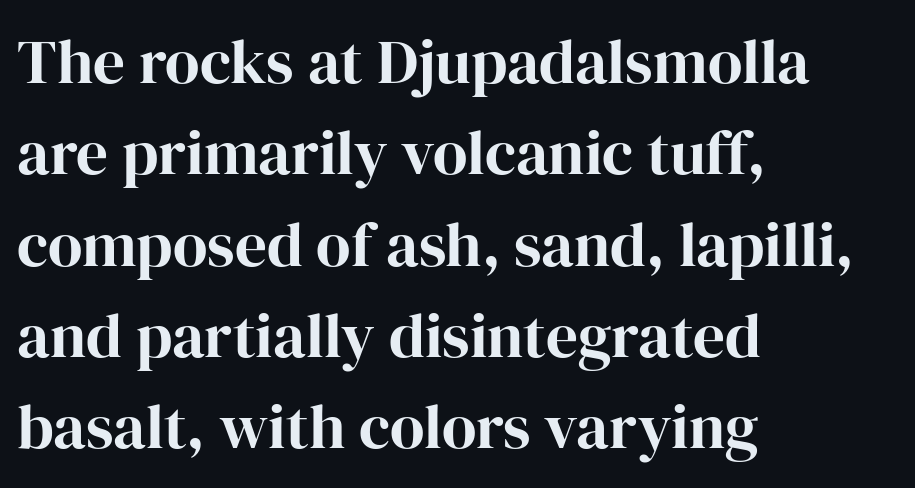
The image shows 63 px serif type, upright; set left-aligned, normal line spacing (1.45x), normal letter spacing, not underlined; high stroke contrast and a medium x-height.
